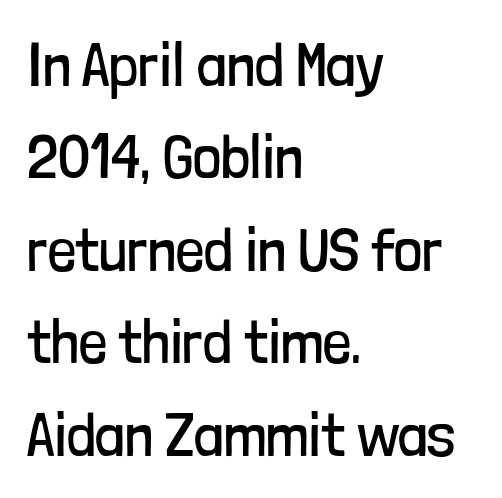
Q: Is the text bold? A: No.
Q: Is the text italic (slanted)? A: No, it is upright.
Q: Is the typeface a serif or a sans-serif typeface? A: Sans-serif.
Q: Is the text underlined? A: No.
Q: How is the paragraph aligned? A: Left-aligned.
Q: Is the spacing between letters normal or unusually wide? A: Normal.
Q: Is the spacing between lines tight, normal or loose? A: Normal.
Q: Width (condensed, normal, or wide)? A: Condensed.
Q: Stroke contrast? A: Low.
Q: x-height? A: Medium.
Q: Monospaced? A: No.
